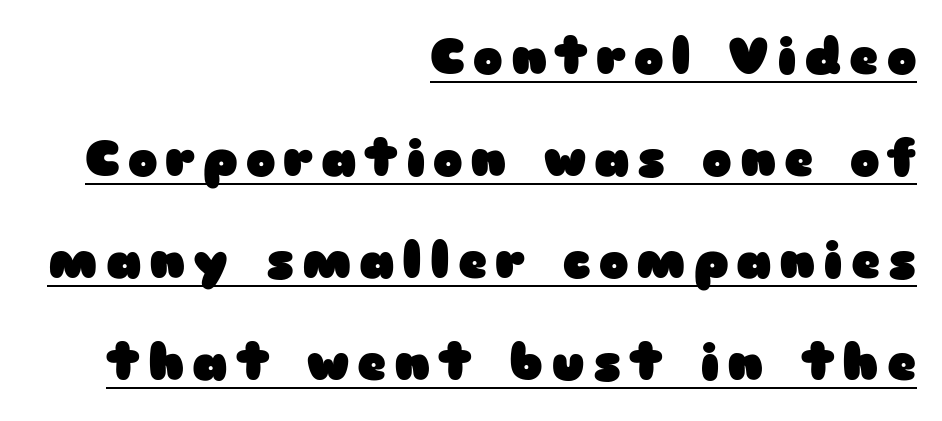
{"serif": "no", "italic": "no", "bold": "yes", "weight": "heavy", "width": "wide", "stroke_contrast": "low", "x_height": "medium", "monospaced": "no", "underline": "yes", "align": "right", "line_spacing": "loose", "line_spacing_ratio": 2.04, "glyph_px": 50}
